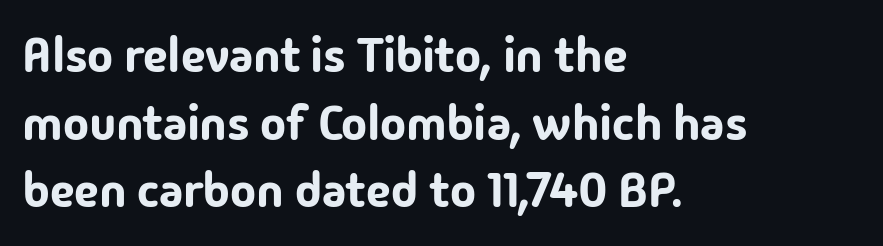
{"serif": "no", "italic": "no", "width": "normal", "stroke_contrast": "low", "x_height": "medium", "monospaced": "no", "underline": "no", "align": "left", "line_spacing": "normal", "line_spacing_ratio": 1.38, "letter_spacing": "normal", "letter_spacing_em": 0.0, "glyph_px": 49}
